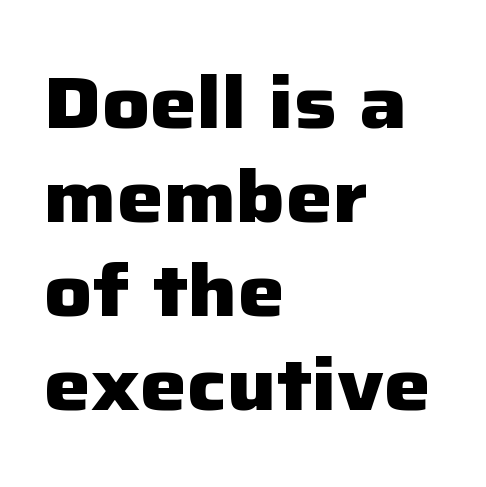
The image shows 74 px heavy sans-serif type, upright; set left-aligned, normal line spacing (1.27x), normal letter spacing, not underlined; low stroke contrast and a medium x-height.
